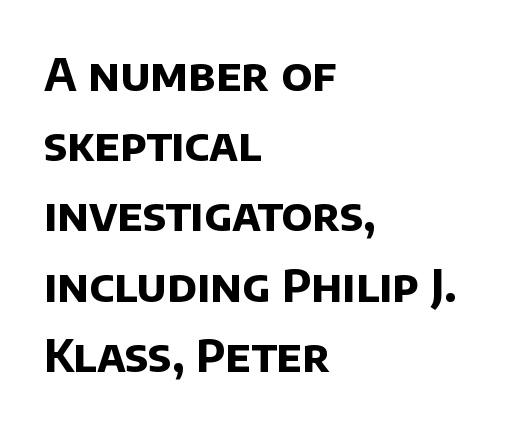
Q: Is the text bold? A: Yes.
Q: Is the typeface a serif or a sans-serif typeface? A: Sans-serif.
Q: Is the text underlined? A: No.
Q: How is the paragraph aligned? A: Left-aligned.
Q: Is the spacing between letters normal or unusually wide? A: Normal.
Q: Is the spacing between lines tight, normal or loose? A: Normal.
Q: Width (condensed, normal, or wide)? A: Normal.
Q: Stroke contrast? A: Low.
Q: x-height? A: Large.
Q: Monospaced? A: No.
